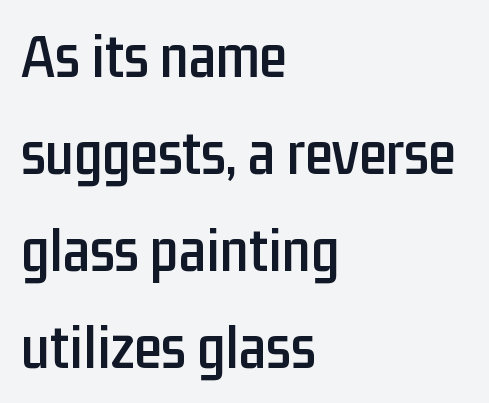
{"serif": "no", "italic": "no", "width": "condensed", "stroke_contrast": "low", "x_height": "medium", "monospaced": "no", "underline": "no", "align": "left", "line_spacing": "normal", "line_spacing_ratio": 1.54, "letter_spacing": "normal", "letter_spacing_em": 0.0, "glyph_px": 63}
